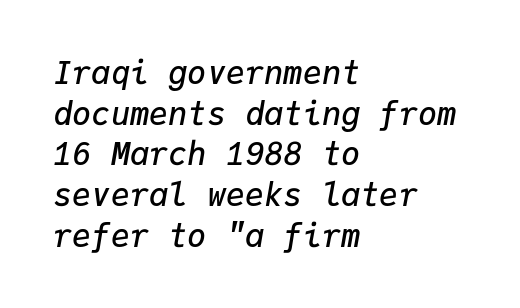
Q: Is the text bold? A: Semi-bold.
Q: Is the text italic (slanted)? A: Yes, it leans right by about 9 degrees.
Q: Is the text underlined? A: No.
Q: How is the paragraph aligned? A: Left-aligned.
Q: Is the spacing between letters normal or unusually wide? A: Normal.
Q: Is the spacing between lines tight, normal or loose? A: Normal.
Q: Width (condensed, normal, or wide)? A: Normal.
Q: Stroke contrast? A: Low.
Q: x-height? A: Medium.
Q: Monospaced? A: Yes.
